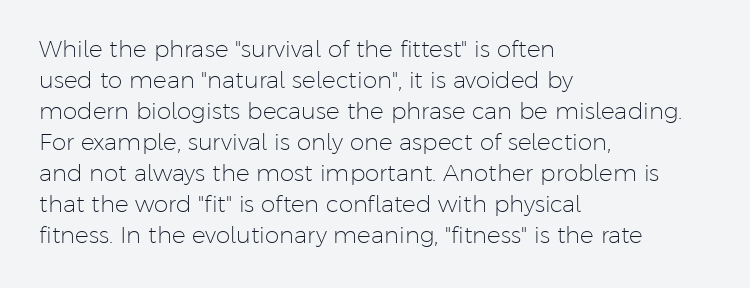
Q: Is the text bold? A: No.
Q: Is the text italic (slanted)? A: No, it is upright.
Q: Is the text underlined? A: No.
Q: How is the paragraph aligned? A: Left-aligned.
Q: Is the spacing between letters normal or unusually wide? A: Normal.
Q: Is the spacing between lines tight, normal or loose? A: Normal.
